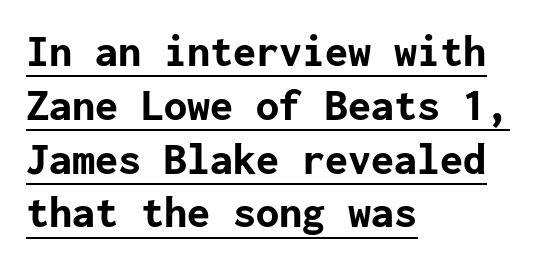
{"serif": "no", "italic": "no", "bold": "yes", "weight": "bold", "width": "normal", "stroke_contrast": "low", "x_height": "medium", "underline": "yes", "align": "left", "line_spacing_ratio": 1.17, "letter_spacing": "normal", "letter_spacing_em": 0.0, "glyph_px": 46}
